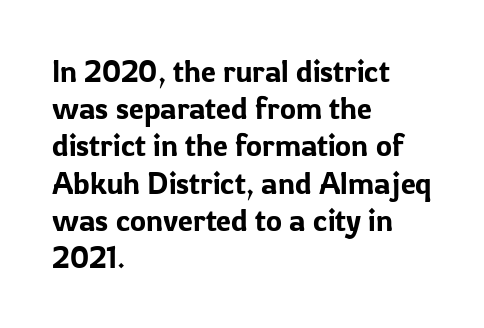
Honestly, the letter spacing is just normal — you wouldn't notice it. Check the space under the baseline: it is left empty. Grotesque or geometric, the face here clearly has no serifs. Note the varied advance widths — an 'i' is clearly narrower than an 'm'. This sample is left-justified, so line endings fall wherever the words run out. Posture: straight, roman, zero tilt.
